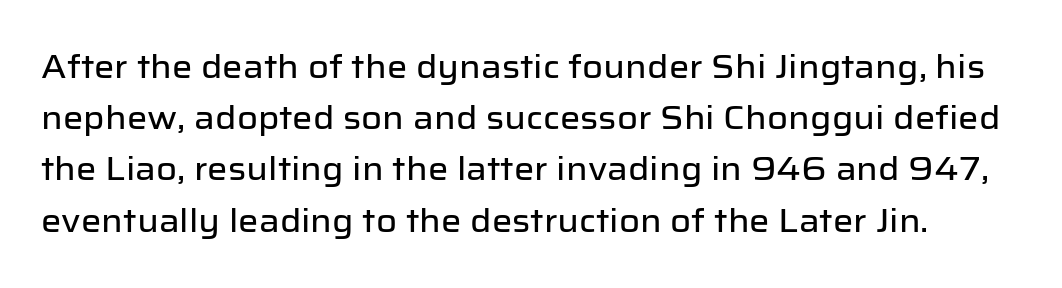
No extra tracking has been applied to these lines. A typesetter would mark this as roman, not italic. A typesetter would call this proportional, since set widths differ per character. Font category for this specimen: sans-serif.
